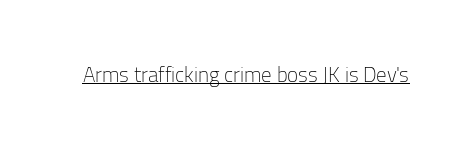
Italic: no, the glyphs are upright roman. You can see a thin bar hugging the bottom of the glyphs. Nothing heavy about these letters — not bold at all. Look at the tracking — it's just the regular setting, nothing added.
